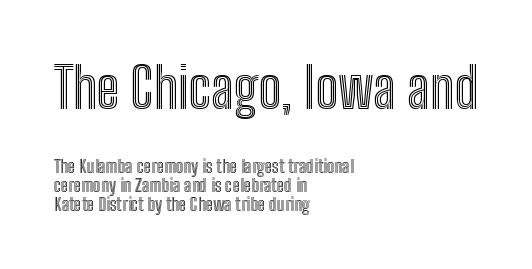
{"italic": "no", "width": "condensed", "x_height": "medium", "monospaced": "no", "underline": "no", "align": "left", "line_spacing": "tight", "line_spacing_ratio": 1.04, "letter_spacing": "normal", "letter_spacing_em": 0.0, "larger_block": "first", "size_ratio": 3.06, "glyph_px": 55}
